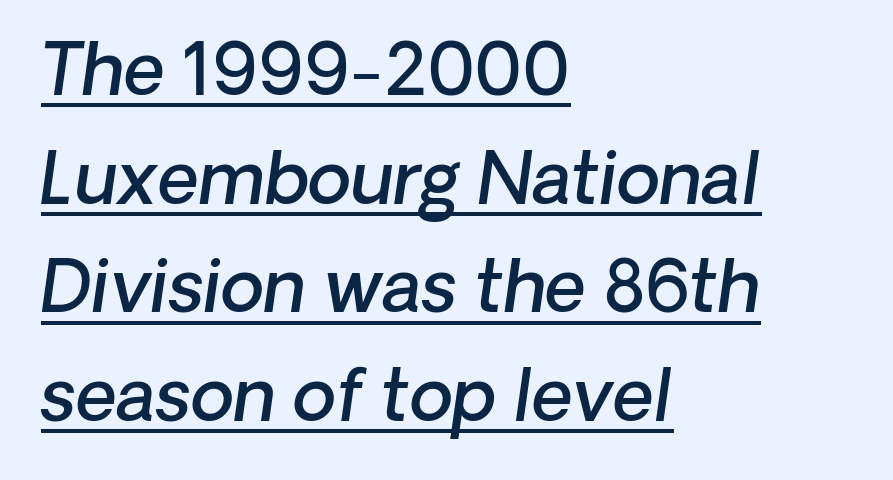
Q: Is the text bold? A: Semi-bold.
Q: Is the typeface a serif or a sans-serif typeface? A: Sans-serif.
Q: Is the text underlined? A: Yes.
Q: How is the paragraph aligned? A: Left-aligned.
Q: Is the spacing between letters normal or unusually wide? A: Normal.
Q: Is the spacing between lines tight, normal or loose? A: Normal.
Q: Width (condensed, normal, or wide)? A: Normal.
Q: Stroke contrast? A: Low.
Q: x-height? A: Medium.
Q: Monospaced? A: No.
